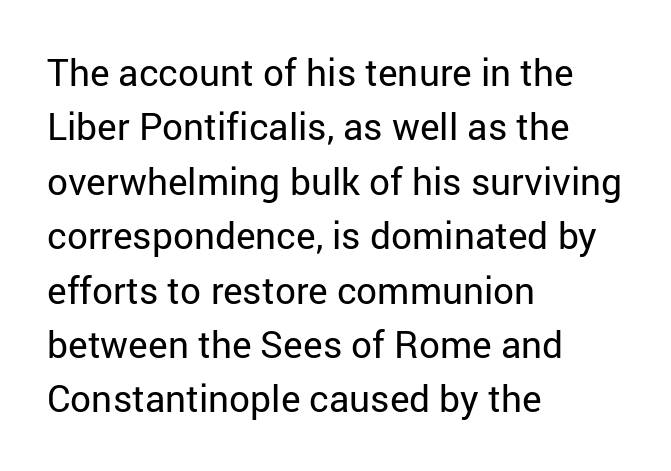
The image shows 37 px regular-weight sans-serif type, upright; set left-aligned, normal line spacing (1.47x), normal letter spacing, not underlined; low stroke contrast and a medium x-height.
